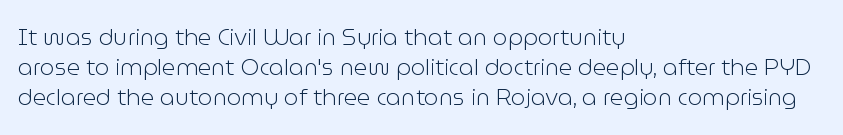
Teacher's note: observe the even left margin — that is flush-left alignment. Does extra space separate the letters? No, they use regular spacing. In terms of posture, this sample is upright. The glyphs are unaccompanied by any horizontal stroke below them. The lines sit at an ordinary, default distance from one another.
